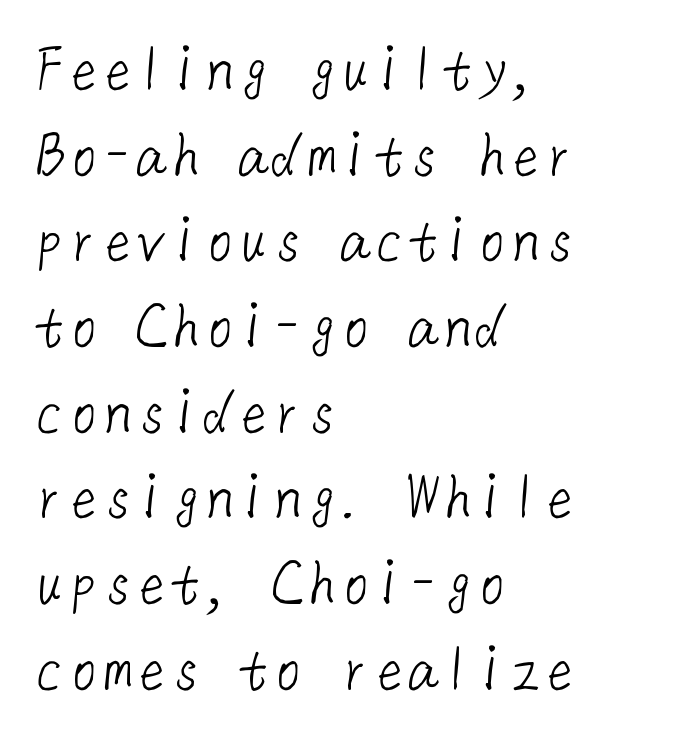
{"serif": "no", "bold": "no", "weight": "light", "width": "normal", "stroke_contrast": "low", "x_height": "medium", "underline": "no", "align": "left", "line_spacing": "normal", "line_spacing_ratio": 1.26, "letter_spacing": "normal", "letter_spacing_em": 0.0, "glyph_px": 68}
